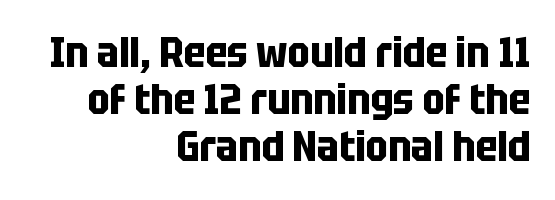
Q: Is the text bold? A: Yes.
Q: Is the text italic (slanted)? A: No, it is upright.
Q: Is the typeface a serif or a sans-serif typeface? A: Sans-serif.
Q: Is the text underlined? A: No.
Q: How is the paragraph aligned? A: Right-aligned.
Q: Is the spacing between letters normal or unusually wide? A: Normal.
Q: Is the spacing between lines tight, normal or loose? A: Tight.
Q: Width (condensed, normal, or wide)? A: Condensed.
Q: Stroke contrast? A: Low.
Q: x-height? A: Large.
Q: Monospaced? A: No.
